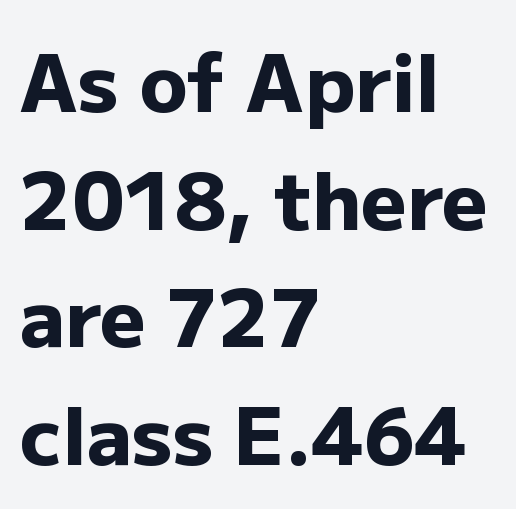
Q: Is the text bold? A: Yes.
Q: Is the text italic (slanted)? A: No, it is upright.
Q: Is the typeface a serif or a sans-serif typeface? A: Sans-serif.
Q: Is the text underlined? A: No.
Q: How is the paragraph aligned? A: Left-aligned.
Q: Is the spacing between letters normal or unusually wide? A: Normal.
Q: Is the spacing between lines tight, normal or loose? A: Normal.
Q: Width (condensed, normal, or wide)? A: Normal.
Q: Stroke contrast? A: Low.
Q: x-height? A: Medium.
Q: Monospaced? A: No.
